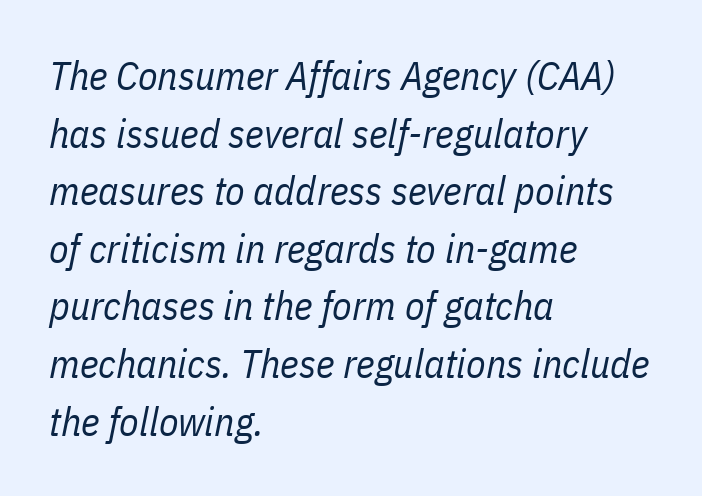
The image shows 40 px regular-weight, condensed type, italic (leaning right); set left-aligned, normal line spacing (1.44x), normal letter spacing, not underlined; low stroke contrast and a medium x-height.
